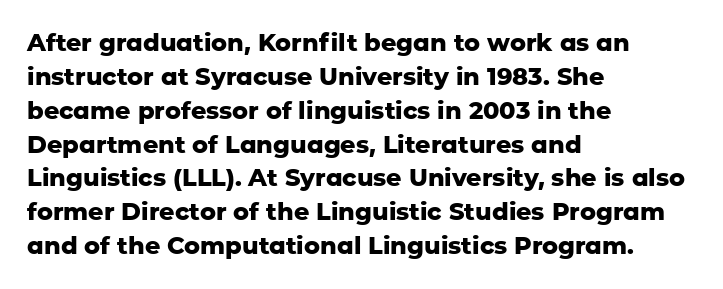
The image shows 24 px bold type, upright; set left-aligned, normal line spacing (1.41x), normal letter spacing, not underlined.
